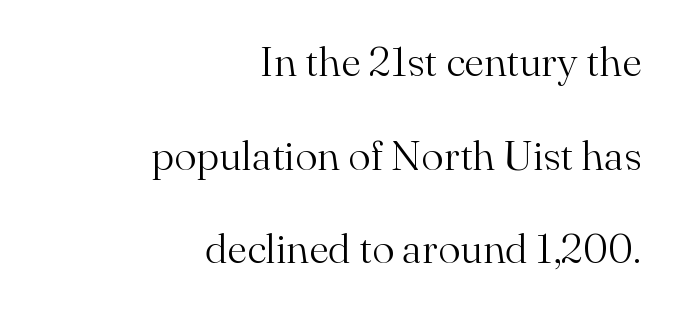
The image shows 42 px light serif type, upright; set right-aligned, loose line spacing (2.23x), normal letter spacing, not underlined; medium stroke contrast and a small x-height.
